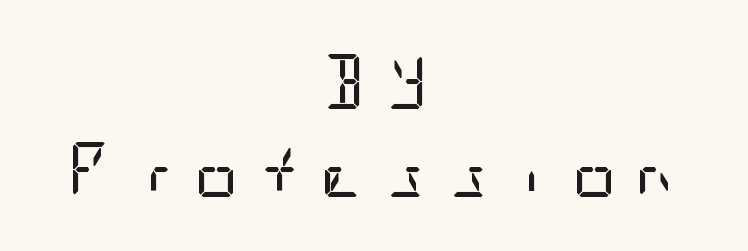
The image shows 55 px regular-weight, condensed sans-serif type, upright; set centered, normal line spacing (1.6x), unusually wide letter spacing (+0.33 em), not underlined; low stroke contrast and a large x-height.
